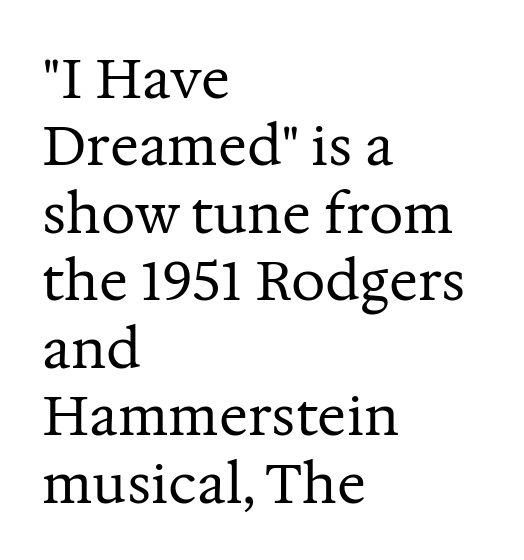
The image shows 54 px regular-weight serif type, upright; set left-aligned, normal line spacing (1.25x), normal letter spacing, not underlined; medium stroke contrast and a medium x-height.
